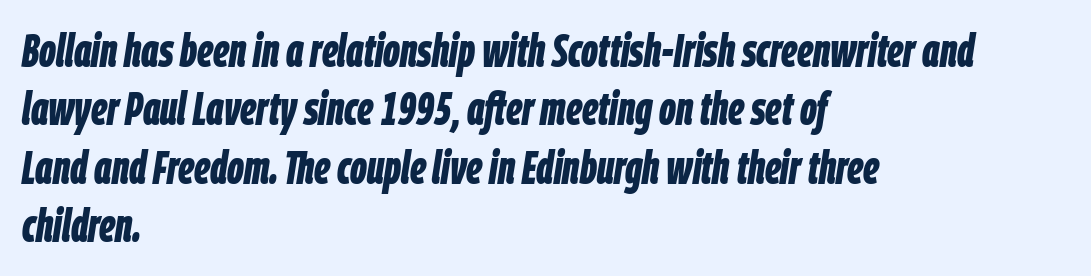
The face used here is rendered with its standard letterfit. Lines of text with bare space underneath. Characters are canted at an angle relative to the baseline's perpendicular. Vertical spacing — default.
